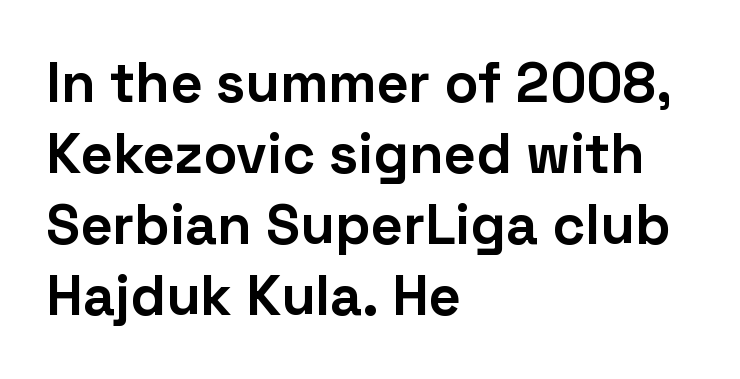
{"serif": "no", "italic": "no", "bold": "yes", "weight": "bold", "width": "normal", "stroke_contrast": "low", "x_height": "medium", "monospaced": "no", "underline": "no", "align": "left", "line_spacing": "normal", "line_spacing_ratio": 1.27, "letter_spacing": "normal", "letter_spacing_em": 0.0, "glyph_px": 56}
